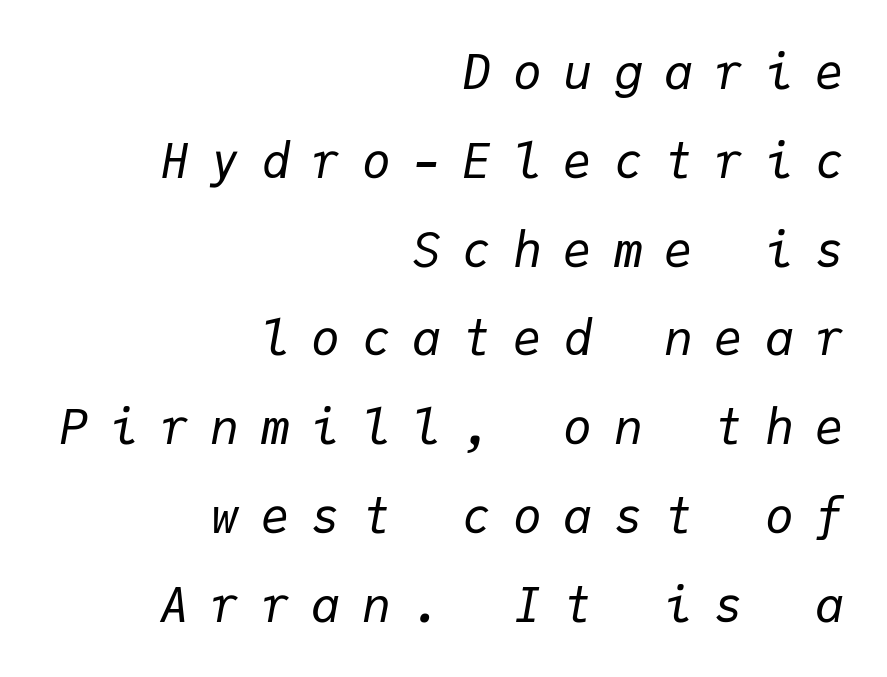
The image shows 48 px regular-weight type, italic (leaning right), monospaced; set right-aligned, line spacing 1.85x, unusually wide letter spacing (+0.45 em), not underlined; low stroke contrast and a medium x-height.
